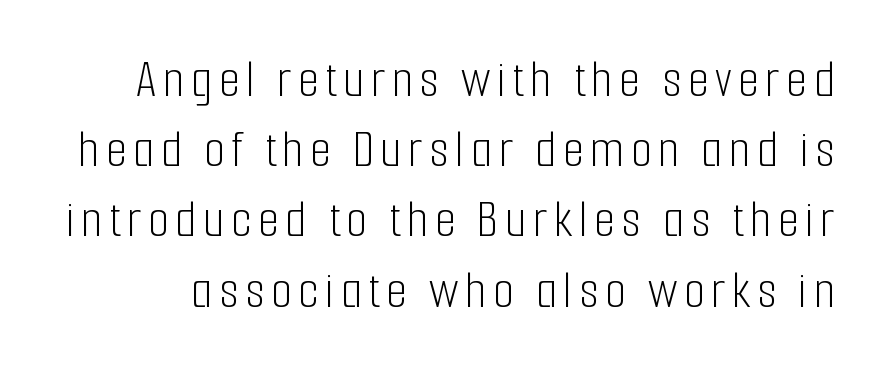
{"serif": "no", "italic": "no", "bold": "no", "weight": "light", "width": "condensed", "stroke_contrast": "low", "x_height": "medium", "monospaced": "no", "underline": "no", "line_spacing": "normal", "line_spacing_ratio": 1.3, "glyph_px": 54}
